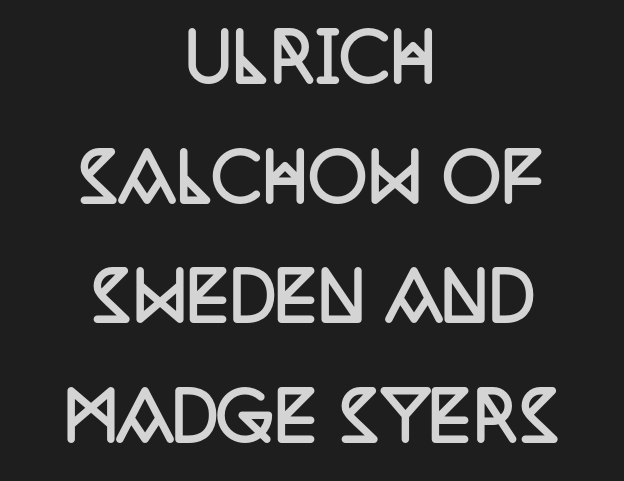
Leftover space on each line is divided equally before and after the words. The letters sit at their default tracking, neither squeezed nor spread. Bold? Absolutely — the strokes are thick and heavy. Spacing verdict: proportional, widths tailored to each character. Regarding serifs, this sample has them. The string is rendered with underlining switched off.
